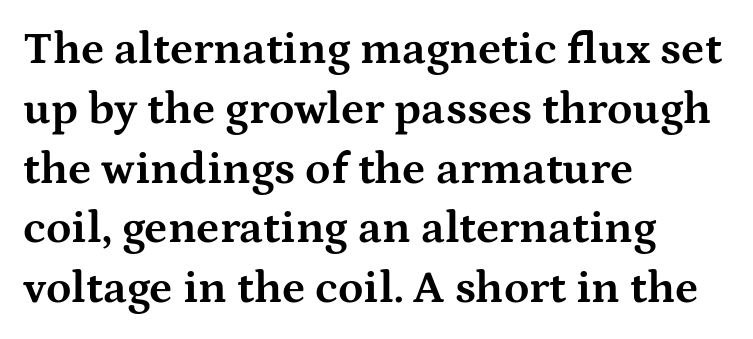
The image shows 46 px bold, wide serif type, upright; set left-aligned, normal line spacing (1.3x), normal letter spacing, not underlined; medium stroke contrast and a medium x-height.
